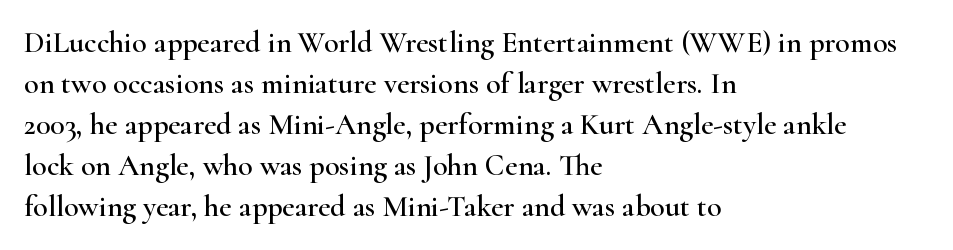
Character widths vary here, with narrow letters taking less room than wide ones. To sum up the face: it has serifs. The typesetter chose a ragged-right arrangement here. Horizontal bands of white between lines are of average thickness. A typesetter would mark this as roman, not italic. The words here are not underlined.
